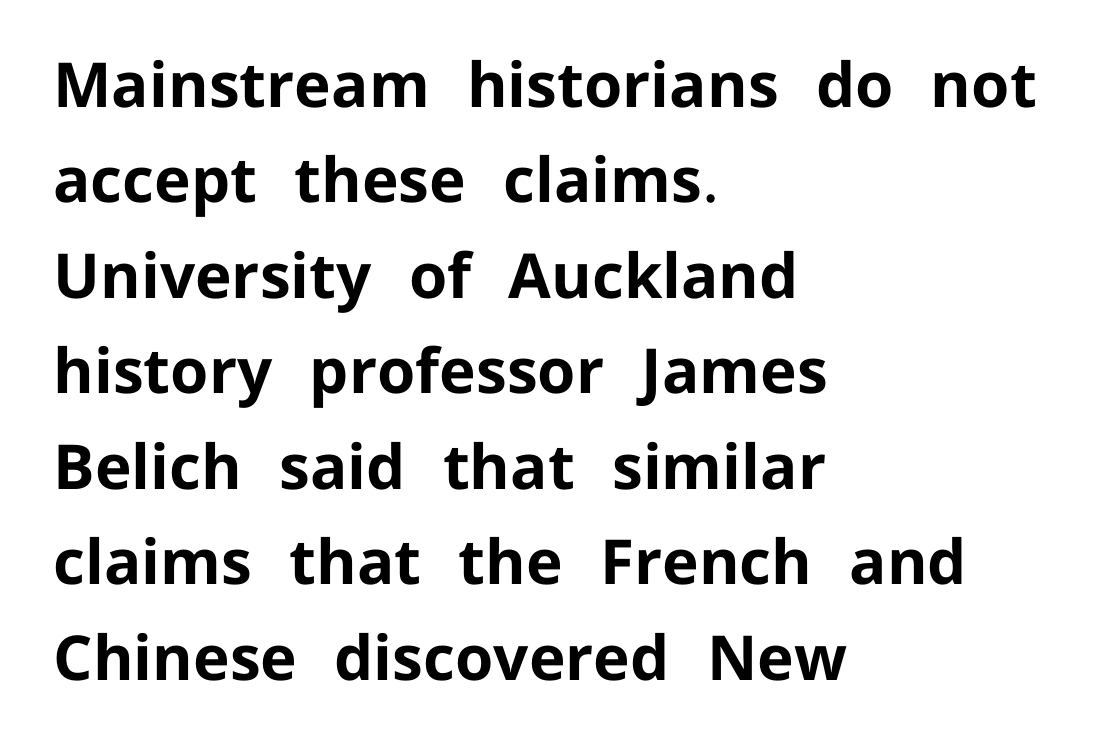
{"serif": "no", "italic": "no", "bold": "yes", "weight": "bold", "width": "normal", "stroke_contrast": "low", "x_height": "medium", "monospaced": "no", "underline": "no", "align": "left", "line_spacing": "normal", "line_spacing_ratio": 1.54, "letter_spacing": "normal", "letter_spacing_em": 0.0, "glyph_px": 62}
